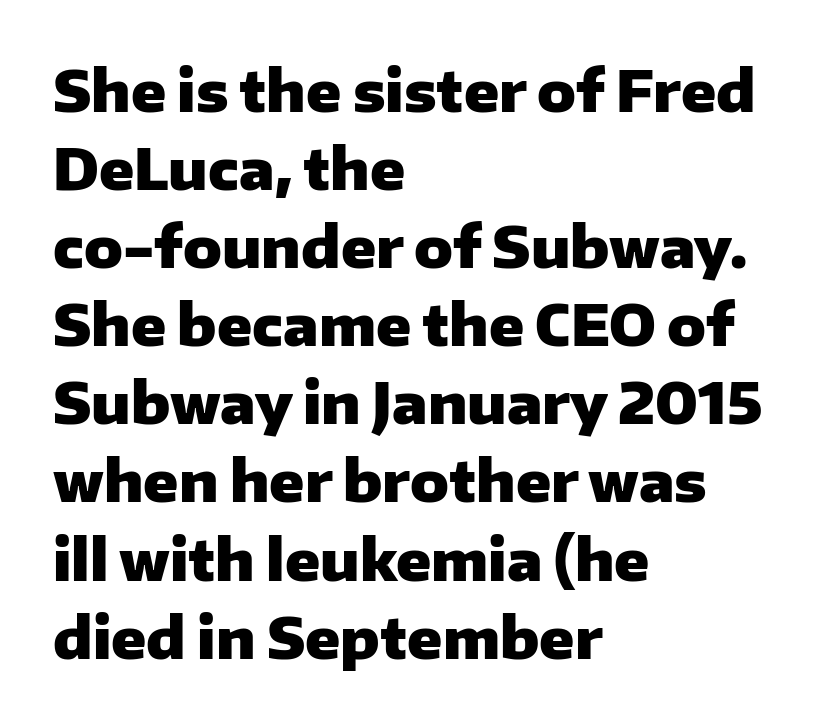
{"serif": "no", "italic": "no", "bold": "yes", "weight": "heavy", "width": "normal", "stroke_contrast": "low", "x_height": "medium", "monospaced": "no", "underline": "no", "align": "left", "line_spacing": "normal", "line_spacing_ratio": 1.37, "letter_spacing": "normal", "letter_spacing_em": 0.0, "glyph_px": 57}
